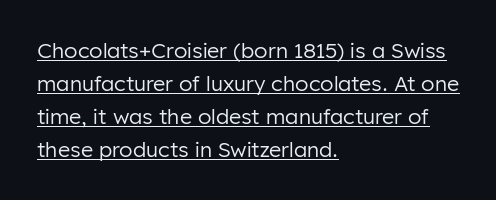
{"italic": "no", "bold": "no", "underline": "yes", "align": "left", "line_spacing": "normal", "line_spacing_ratio": 1.57, "letter_spacing": "normal", "letter_spacing_em": 0.0, "glyph_px": 21}
